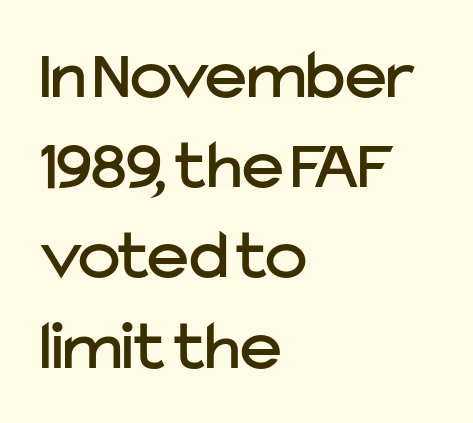
{"serif": "no", "italic": "no", "width": "normal", "stroke_contrast": "low", "x_height": "medium", "monospaced": "no", "underline": "no", "align": "left", "line_spacing": "normal", "line_spacing_ratio": 1.27, "letter_spacing": "normal", "letter_spacing_em": 0.0, "glyph_px": 71}
